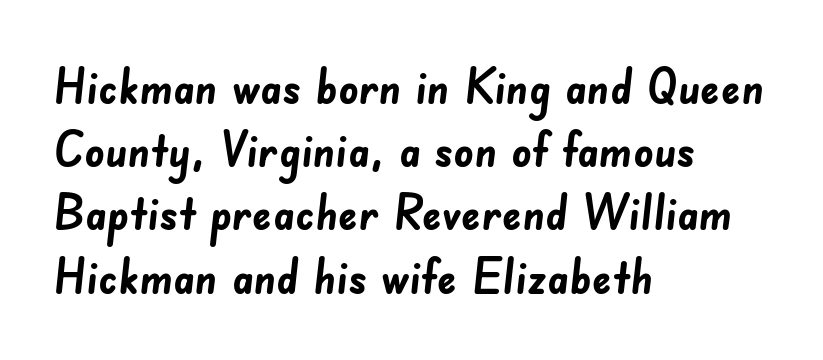
Inter-character spacing is left at the font's built-in metrics. Pretty heavy lettering here — definitely bold. The face used here is proportionally spaced, like ordinary book or web type. Serif or sans? Sans — the stroke terminals are bare.
